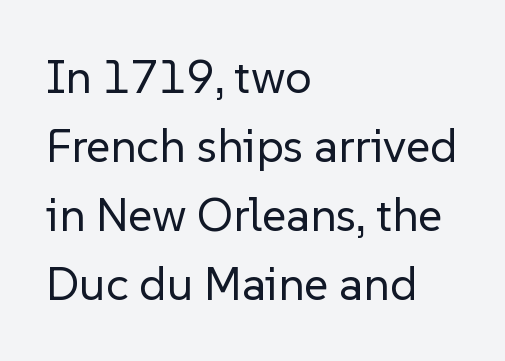
Q: Is the text bold? A: No.
Q: Is the text italic (slanted)? A: No, it is upright.
Q: Is the typeface a serif or a sans-serif typeface? A: Sans-serif.
Q: Is the text underlined? A: No.
Q: How is the paragraph aligned? A: Left-aligned.
Q: Is the spacing between letters normal or unusually wide? A: Normal.
Q: Is the spacing between lines tight, normal or loose? A: Normal.
Q: Width (condensed, normal, or wide)? A: Normal.
Q: Stroke contrast? A: Low.
Q: x-height? A: Medium.
Q: Monospaced? A: No.
